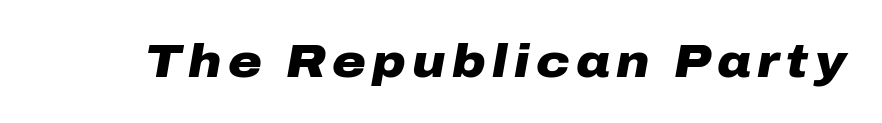
The image shows 46 px heavy, wide type, italic (leaning right); set not underlined; low stroke contrast and a medium x-height.
